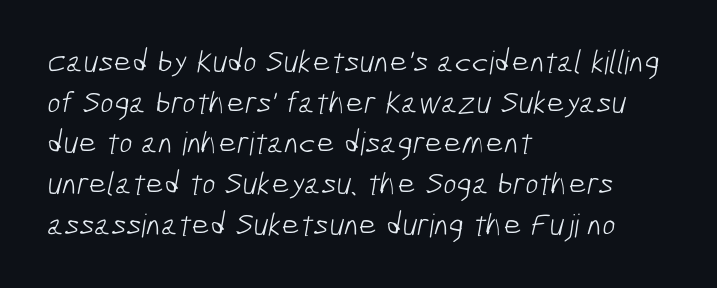
This rendering features lettering with no underline. In CSS terms this would be text-align: left. This rendering leaves character spacing at its baseline value. Examine the stroke ends and you'll find no serifs. Each new line begins a customary step beneath the previous one.
